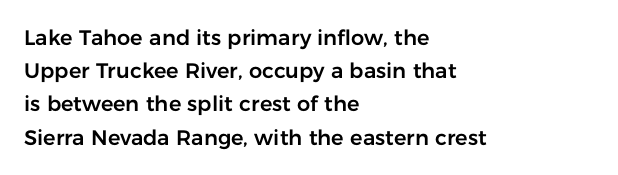
The tracking reads as untouched default to a designer's eye. Anything drawn beneath the words? Only blank space. Leading: standard. The lettering holds an erect, upright posture throughout.
